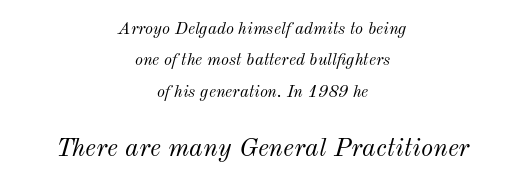
{"italic": "yes", "lean": "right", "slant_degrees": 12, "bold": "no", "underline": "no", "align": "center", "line_spacing_ratio": 1.85, "letter_spacing": "normal", "letter_spacing_em": 0.0, "larger_block": "second", "size_ratio": 1.53, "glyph_px": 26}
